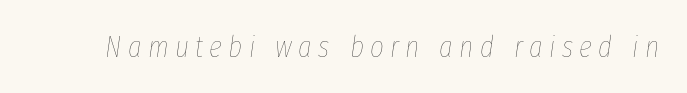
The image shows 30 px thin, condensed type, italic (leaning right); set unusually wide letter spacing (+0.21 em), not underlined; low stroke contrast and a medium x-height.
